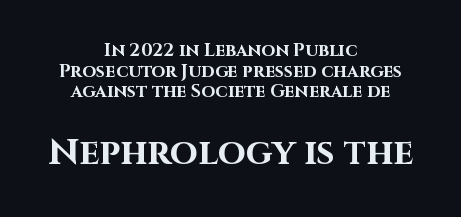
Q: Is the text bold? A: Yes.
Q: Is the text italic (slanted)? A: No, it is upright.
Q: Is the typeface a serif or a sans-serif typeface? A: Sans-serif.
Q: Is the text underlined? A: No.
Q: How is the paragraph aligned? A: Centered.
Q: Is the spacing between letters normal or unusually wide? A: Normal.
Q: Is the spacing between lines tight, normal or loose? A: Tight.
Q: Which block of text is set in a larger size, the first (top) or the second (bottom)? A: The second (bottom) one.
Q: Width (condensed, normal, or wide)? A: Normal.
Q: Stroke contrast? A: High.
Q: x-height? A: Large.
Q: Monospaced? A: No.
